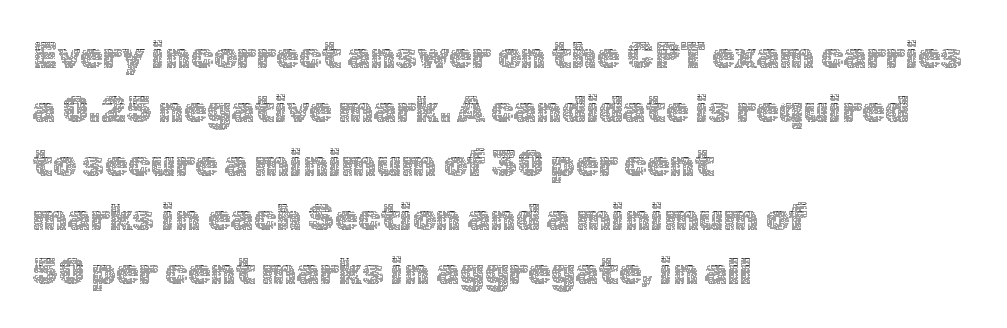
{"italic": "no", "bold": "no", "weight": "thin", "width": "normal", "x_height": "medium", "monospaced": "no", "underline": "no", "align": "left", "line_spacing": "normal", "line_spacing_ratio": 1.46, "letter_spacing": "normal", "letter_spacing_em": 0.0, "glyph_px": 37}
